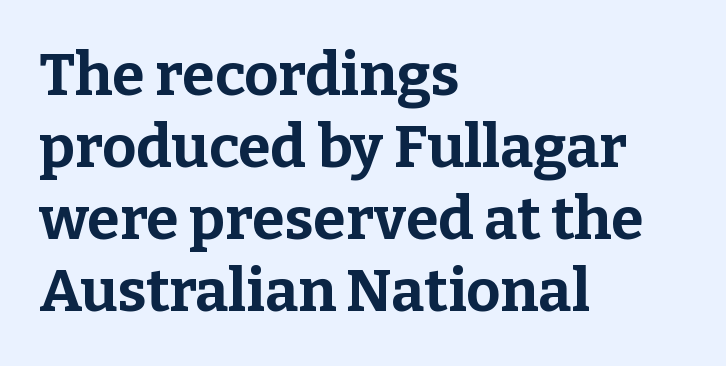
{"serif": "yes", "italic": "no", "bold": "yes", "weight": "bold", "width": "normal", "stroke_contrast": "low", "x_height": "medium", "monospaced": "no", "underline": "no", "align": "left", "line_spacing_ratio": 1.22, "letter_spacing": "normal", "letter_spacing_em": 0.0, "glyph_px": 59}
